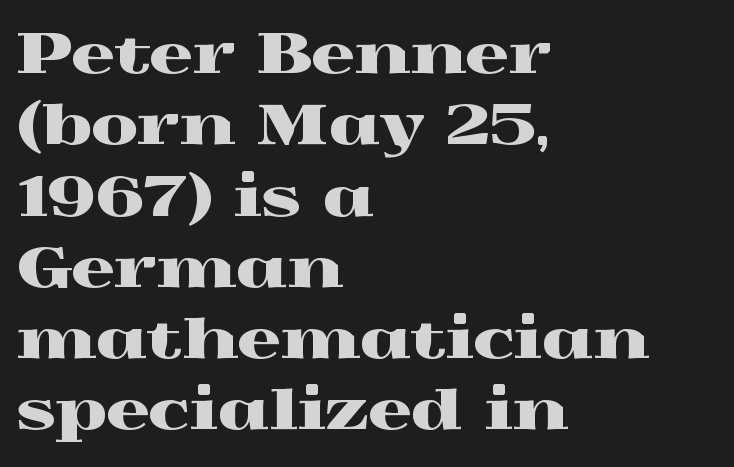
Q: Is the text italic (slanted)? A: No, it is upright.
Q: Is the typeface a serif or a sans-serif typeface? A: Serif.
Q: Is the text underlined? A: No.
Q: How is the paragraph aligned? A: Left-aligned.
Q: Is the spacing between letters normal or unusually wide? A: Normal.
Q: Is the spacing between lines tight, normal or loose? A: Normal.
Q: Width (condensed, normal, or wide)? A: Wide.
Q: x-height? A: Medium.
Q: Monospaced? A: No.
